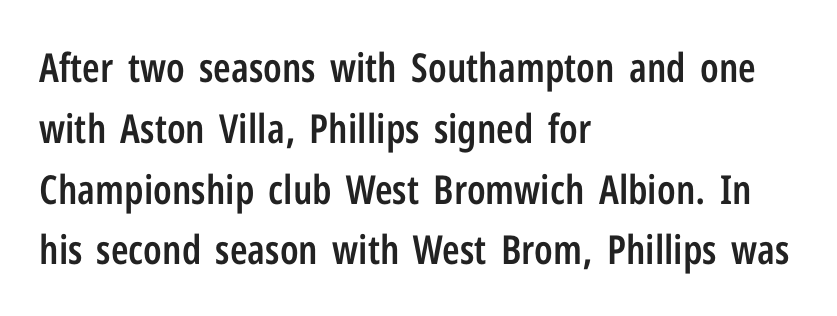
{"serif": "no", "italic": "no", "bold": "semi", "weight": "semibold", "width": "condensed", "stroke_contrast": "low", "x_height": "medium", "monospaced": "no", "underline": "no", "align": "left", "line_spacing": "normal", "line_spacing_ratio": 1.52, "letter_spacing": "normal", "letter_spacing_em": 0.0, "glyph_px": 40}
